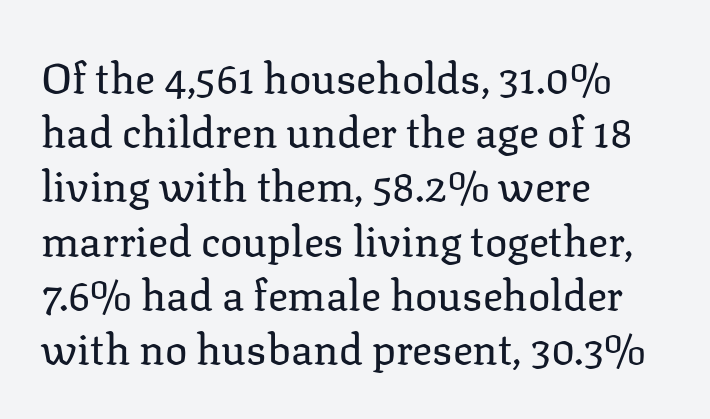
{"serif": "yes", "italic": "no", "bold": "no", "weight": "regular", "width": "normal", "stroke_contrast": "low", "x_height": "medium", "monospaced": "no", "underline": "no", "align": "left", "line_spacing": "normal", "line_spacing_ratio": 1.29, "letter_spacing": "normal", "letter_spacing_em": 0.0, "glyph_px": 42}
